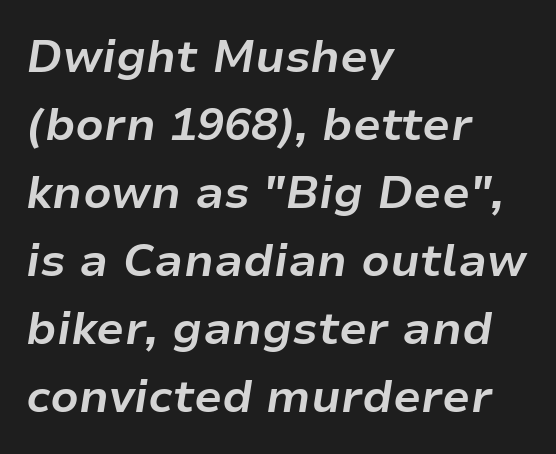
{"italic": "yes", "lean": "right", "slant_degrees": 9, "bold": "yes", "weight": "bold", "width": "normal", "stroke_contrast": "low", "x_height": "medium", "monospaced": "no", "underline": "no", "align": "left", "line_spacing": "normal", "line_spacing_ratio": 1.51, "letter_spacing": "normal", "letter_spacing_em": 0.0, "glyph_px": 45}
